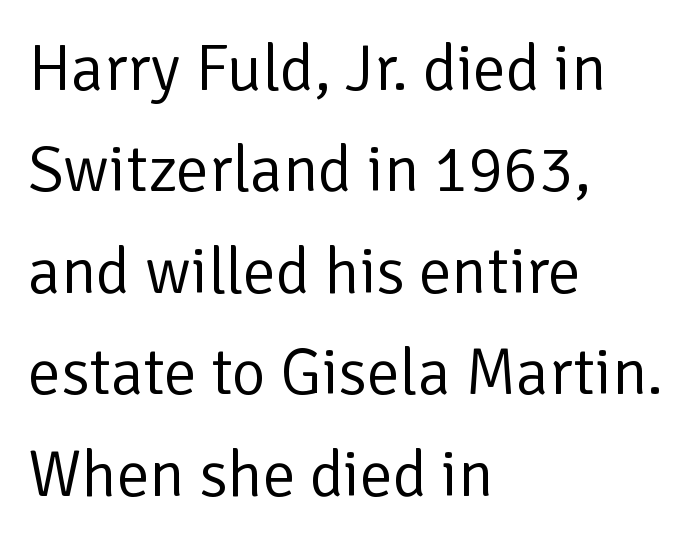
The image shows 65 px regular-weight sans-serif type, upright; set left-aligned, normal line spacing (1.56x), normal letter spacing, not underlined; low stroke contrast and a medium x-height.
